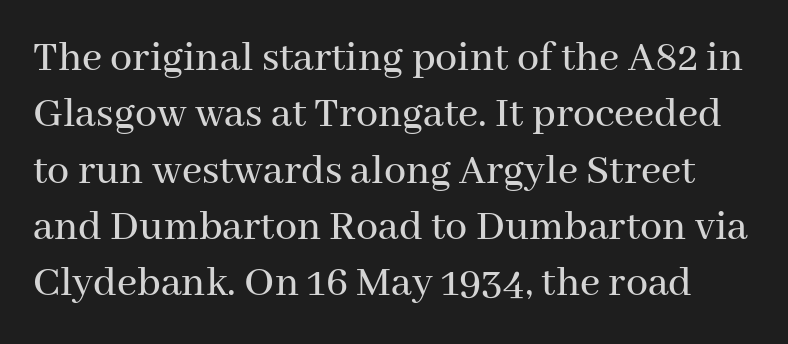
The image shows 44 px serif type, upright; set normal line spacing (1.28x), normal letter spacing, not underlined; medium stroke contrast and a medium x-height.
